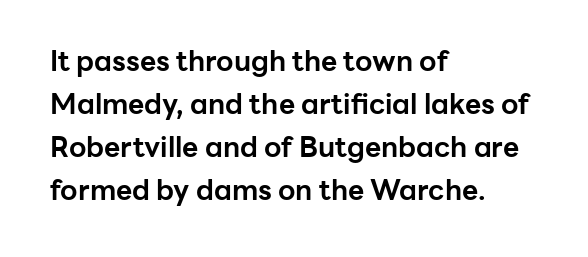
You can tell from the bare stems that sans-serif type was used. Note the varied advance widths — an 'i' is clearly narrower than an 'm'. Does the leading feel generous? No, just average. The passage shown has conventional tracking throughout. Each row of text sits above clean, open space. A roman cut, with each character standing at attention.
